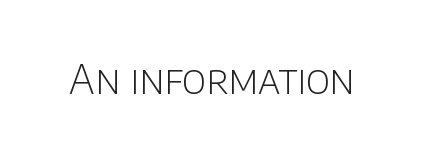
The typeface has the unassuming heft of standard copy or less. Looks like regular typesetting: each glyph gets only the width it needs. The font's upright variant was chosen for this text. Decoration check: the copy has no underline.
